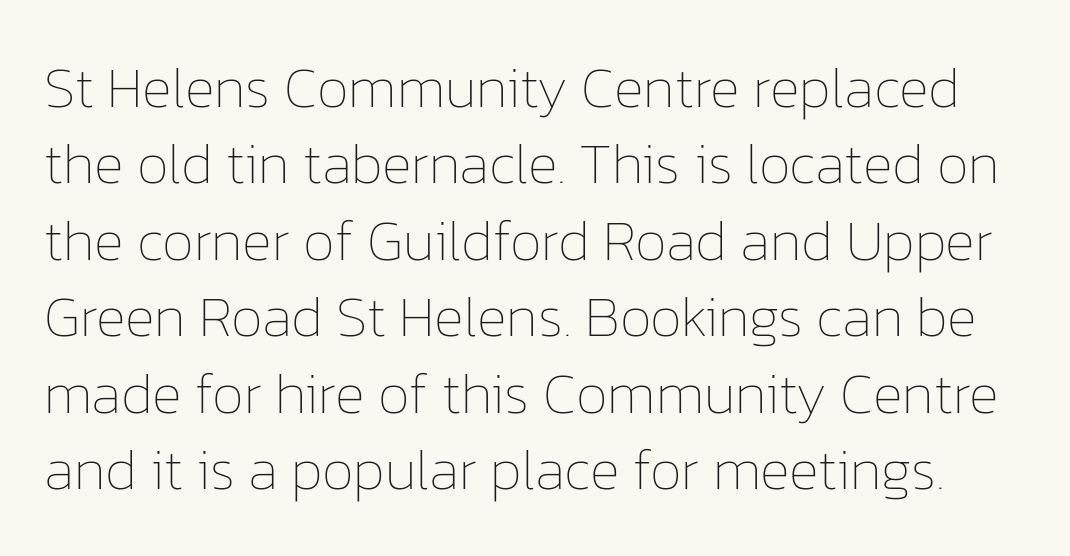
{"italic": "no", "bold": "no", "weight": "thin", "width": "normal", "stroke_contrast": "low", "x_height": "medium", "monospaced": "no", "underline": "no", "line_spacing": "normal", "line_spacing_ratio": 1.34, "letter_spacing": "normal", "letter_spacing_em": 0.0, "glyph_px": 57}
